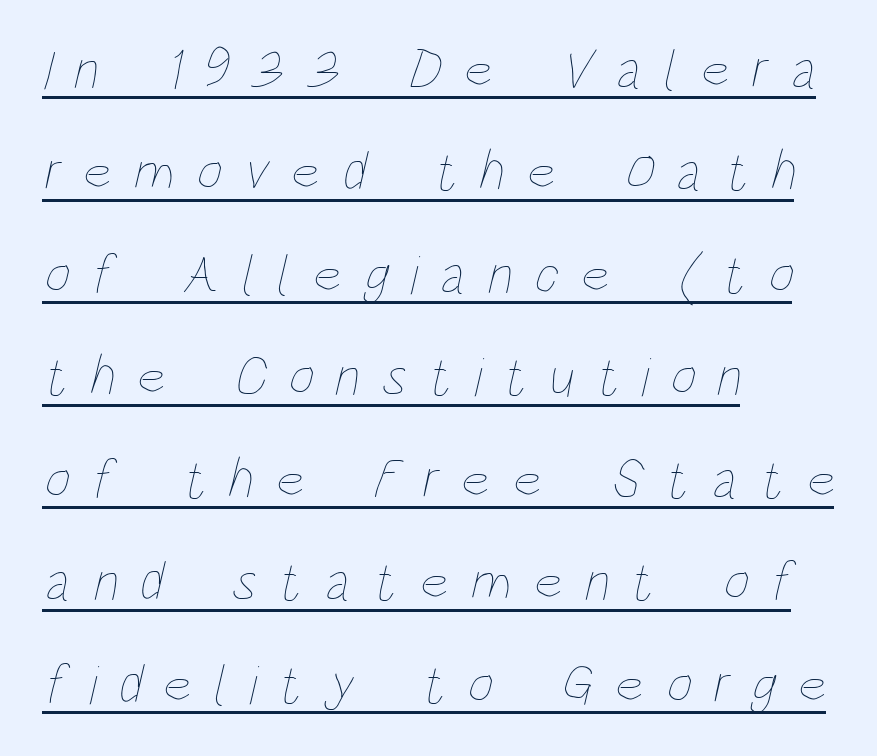
{"bold": "no", "weight": "thin", "width": "condensed", "stroke_contrast": "low", "x_height": "large", "monospaced": "no", "underline": "yes", "align": "left", "line_spacing_ratio": 1.83, "letter_spacing": "wide", "letter_spacing_em": 0.39, "glyph_px": 56}
